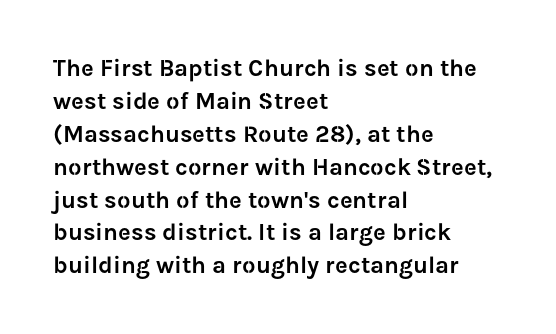
The type sits square on the baseline with zero lean. Students, observe: this is what conventionally led text looks like. Notice how the passage keeps a crisp vertical edge on the left only. Lines of text with bare space underneath.
